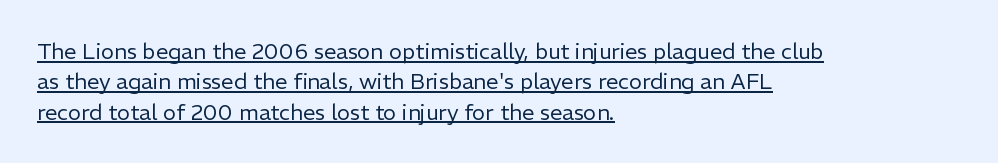
The image shows 22 px text type, upright; set left-aligned, normal line spacing (1.38x), normal letter spacing, underlined.
